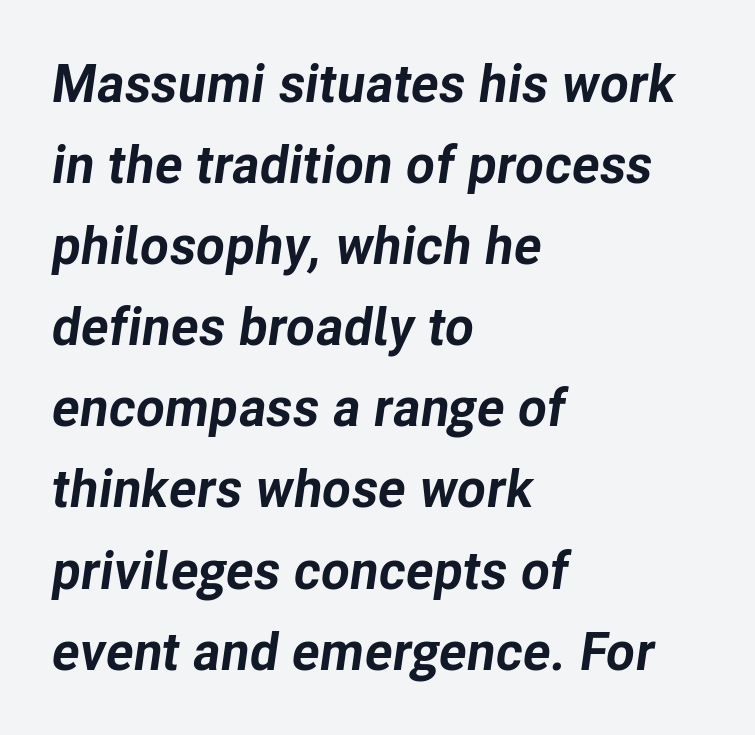
The image shows 53 px bold type, italic (leaning right); set left-aligned, normal line spacing (1.53x), normal letter spacing, not underlined; low stroke contrast and a medium x-height.
